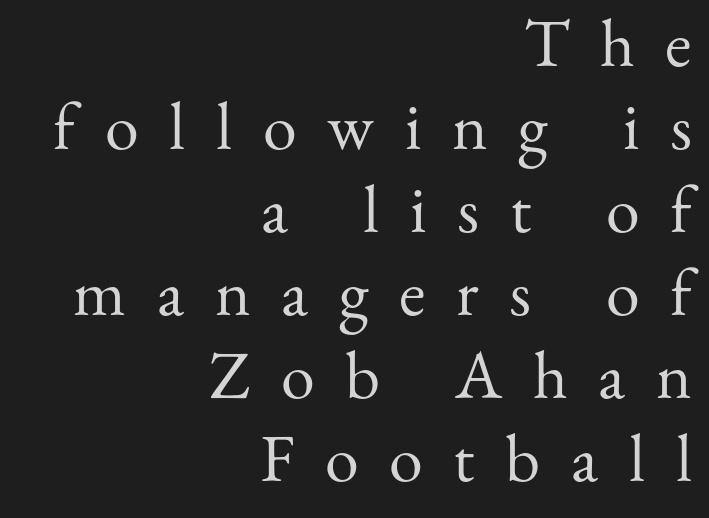
Every row of glyphs terminates at an identical x-position on the right. Plain, unruled lines of type. The rendering uses natural spacing where letterforms have individual widths. Weight class: somewhere from thin through regular. Upright lettering throughout.
